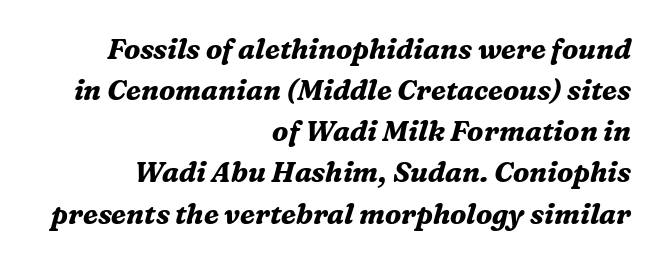
Teacher's note: observe the even right margin — that is flush-right alignment. The gaps between neighbouring characters are ordinary and unremarkable. Looks like regular typesetting: each glyph gets only the width it needs. The designer left line spacing at the default. Posture: slanted. Examine the stroke ends and you'll spot serifs.
